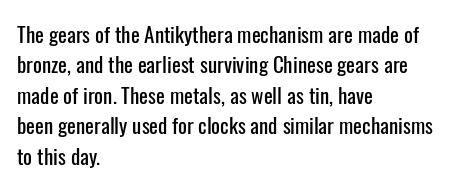
A bare baseline throughout the passage. This rendering uses left alignment, leaving the right contour irregular. Vertical strokes here are truly vertical. Glyph-to-glyph distance matches everyday printed text. If you measured baseline to baseline, you'd find a middling distance.
